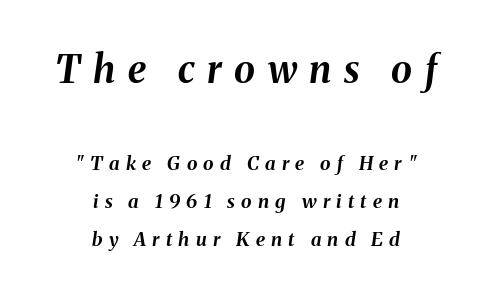
Anything drawn beneath the words? Only blank space. The space between consecutive lines is lavish. A student would notice the top passage is typeset larger than what follows. Weight check: bold — yes, fully.
